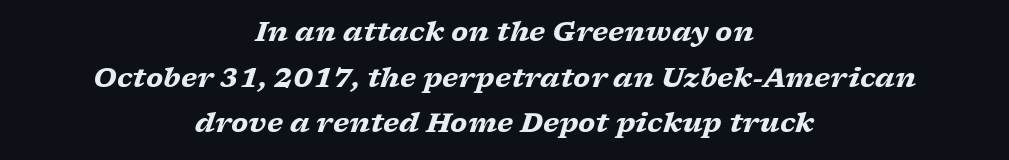
Q: Is the text bold? A: Yes.
Q: Is the text italic (slanted)? A: Yes, it leans right by about 17 degrees.
Q: Is the text underlined? A: No.
Q: How is the paragraph aligned? A: Centered.
Q: Is the spacing between letters normal or unusually wide? A: Normal.
Q: Is the spacing between lines tight, normal or loose? A: Normal.
